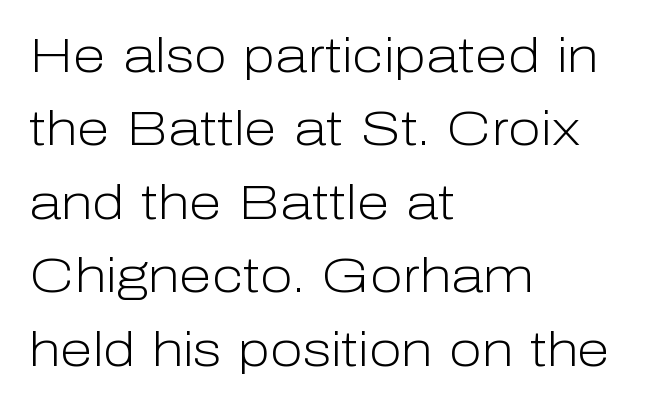
The image shows 48 px light sans-serif type, upright; set left-aligned, normal line spacing (1.53x), normal letter spacing, not underlined; low stroke contrast and a medium x-height.
